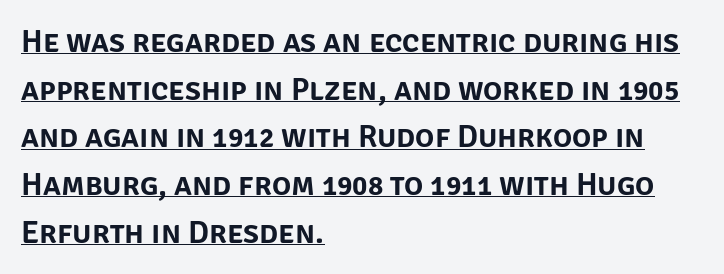
{"serif": "no", "italic": "no", "width": "normal", "stroke_contrast": "low", "x_height": "large", "monospaced": "no", "underline": "yes", "align": "left", "line_spacing": "normal", "line_spacing_ratio": 1.49, "letter_spacing": "normal", "letter_spacing_em": 0.0, "glyph_px": 32}
